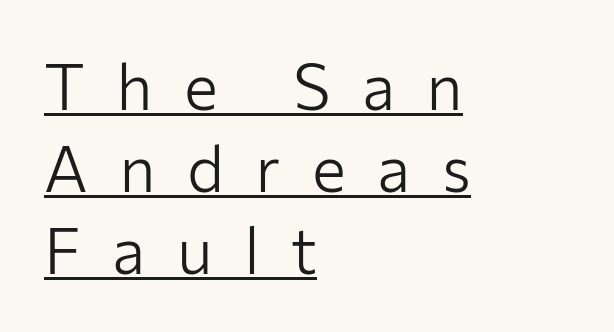
{"serif": "no", "italic": "no", "bold": "no", "weight": "light", "width": "normal", "stroke_contrast": "low", "x_height": "medium", "monospaced": "no", "underline": "yes", "align": "left", "line_spacing": "normal", "line_spacing_ratio": 1.28, "letter_spacing": "wide", "letter_spacing_em": 0.49, "glyph_px": 64}
